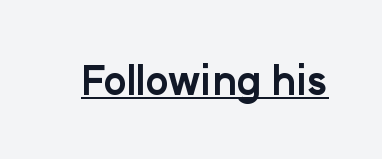
Q: Is the text bold? A: Yes.
Q: Is the text italic (slanted)? A: No, it is upright.
Q: Is the typeface a serif or a sans-serif typeface? A: Sans-serif.
Q: Is the text underlined? A: Yes.
Q: Is the spacing between letters normal or unusually wide? A: Normal.
Q: Width (condensed, normal, or wide)? A: Normal.
Q: Stroke contrast? A: Low.
Q: x-height? A: Medium.
Q: Monospaced? A: No.
